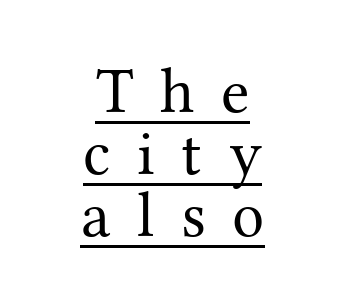
The string is rendered with underlining switched on. Italic? Not at all — the glyphs are vertical. You could not count columns in this text — the font is proportionally spaced. Between one letter and the next there's a generous, obvious gap. The designer dialed line spacing down below the default.
